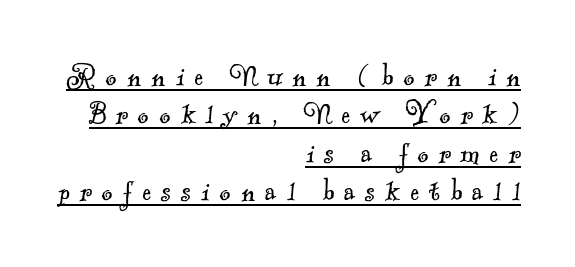
{"serif": "yes", "bold": "no", "weight": "light", "width": "normal", "x_height": "small", "monospaced": "no", "underline": "yes", "align": "right", "line_spacing": "tight", "line_spacing_ratio": 1.13, "letter_spacing": "wide", "letter_spacing_em": 0.3, "glyph_px": 34}
